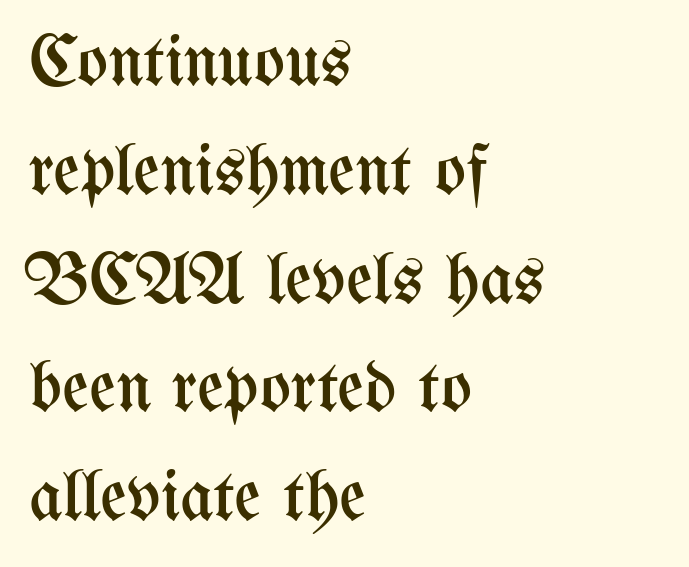
The font sits on the lighter half of the weight spectrum, regular included. The designer left line spacing at the default. Caption: multi-line text, flush left, ragged right. Standard letterfit; no display-style spreading of the glyphs.
